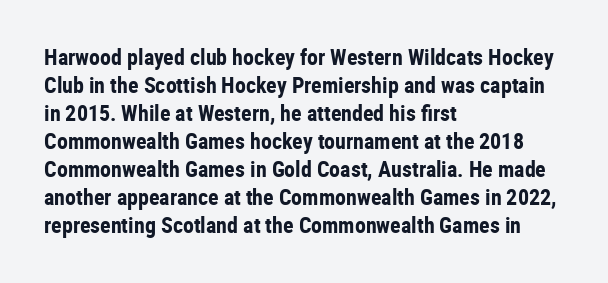
Q: Is the text bold? A: Yes.
Q: Is the text italic (slanted)? A: No, it is upright.
Q: Is the text underlined? A: No.
Q: How is the paragraph aligned? A: Left-aligned.
Q: Is the spacing between letters normal or unusually wide? A: Normal.
Q: Is the spacing between lines tight, normal or loose? A: Normal.
